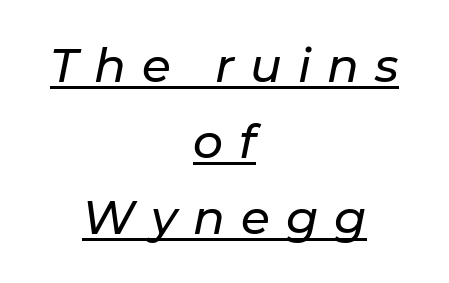
{"italic": "yes", "lean": "right", "slant_degrees": 11, "width": "normal", "stroke_contrast": "low", "x_height": "medium", "monospaced": "no", "underline": "yes", "align": "center", "line_spacing": "normal", "line_spacing_ratio": 1.62, "letter_spacing": "wide", "letter_spacing_em": 0.34, "glyph_px": 47}
